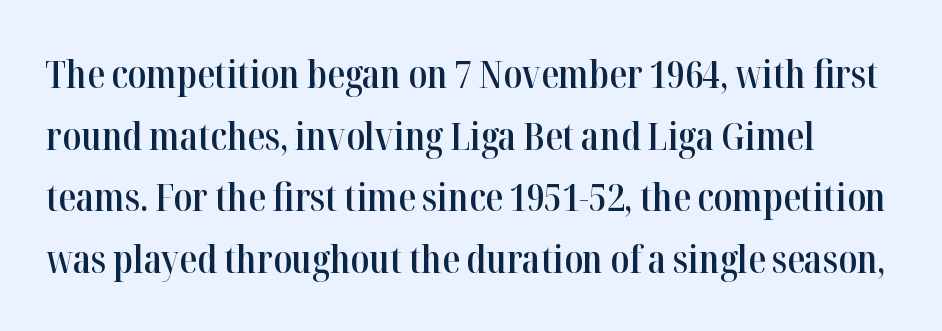
The image shows 39 px semibold, condensed serif type, upright; set normal line spacing (1.58x), normal letter spacing, not underlined; high stroke contrast and a medium x-height.
